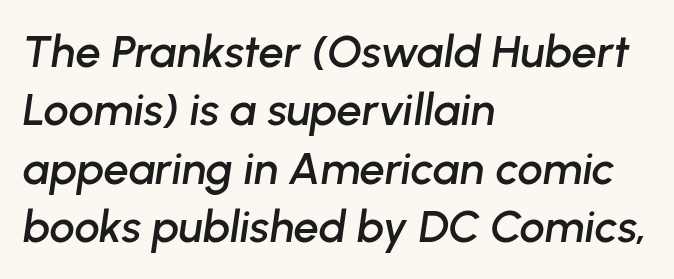
Q: Is the text italic (slanted)? A: Yes, it leans right by about 8 degrees.
Q: Is the text underlined? A: No.
Q: How is the paragraph aligned? A: Left-aligned.
Q: Is the spacing between letters normal or unusually wide? A: Normal.
Q: Is the spacing between lines tight, normal or loose? A: Normal.
Q: Width (condensed, normal, or wide)? A: Normal.
Q: Stroke contrast? A: Low.
Q: x-height? A: Medium.
Q: Monospaced? A: No.
